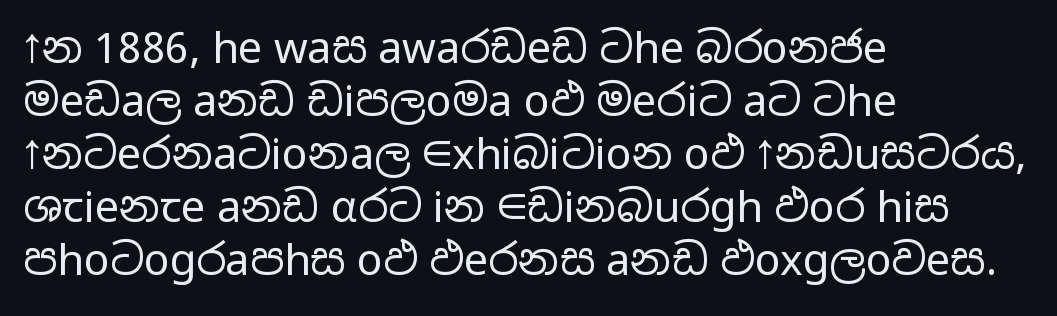
You could not count columns in this text — the font is proportionally spaced. Unlike italic type, these characters show no tilt at all. In terms of letterspacing, this is plain default setting. Teacher's note: observe the even left margin — that is flush-left alignment. Unmarked baselines from the first word to the last. Is this a heavy cut? Hardly; it is regular or lighter.
